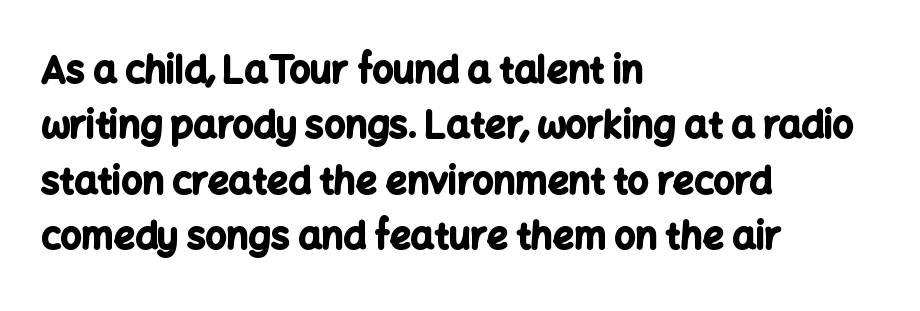
The image shows 37 px bold sans-serif type, upright; set left-aligned, normal line spacing (1.5x), normal letter spacing, not underlined; low stroke contrast and a medium x-height.
